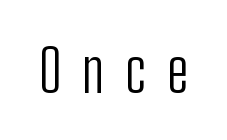
Is this a sans? Yes — the strokes have no serifs. This rendering widens character spacing well past its baseline value. Proportional: the letters do not fall into vertical columns. These lines were composed using upright roman letters.
